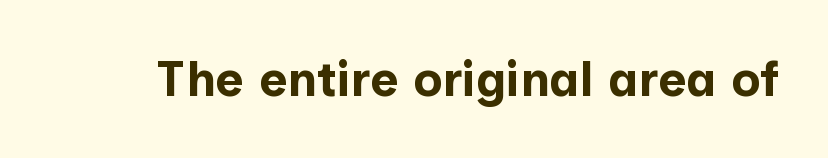
Caption: bold face, heavy strokes. The space beneath each line is pristine and unruled. The letters advance in unequal steps, a hallmark of proportional type. You can tell from the bare stems that sans-serif type was used. If you drew a line through each stem, it would be perfectly vertical.
